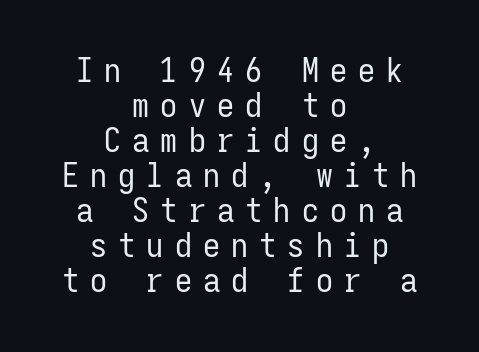
Q: Is the text bold? A: No.
Q: Is the text italic (slanted)? A: No, it is upright.
Q: Is the typeface a serif or a sans-serif typeface? A: Sans-serif.
Q: Is the text underlined? A: No.
Q: How is the paragraph aligned? A: Centered.
Q: Is the spacing between letters normal or unusually wide? A: Unusually wide.
Q: Is the spacing between lines tight, normal or loose? A: Tight.
Q: Width (condensed, normal, or wide)? A: Condensed.
Q: Stroke contrast? A: Low.
Q: x-height? A: Medium.
Q: Monospaced? A: Yes.
